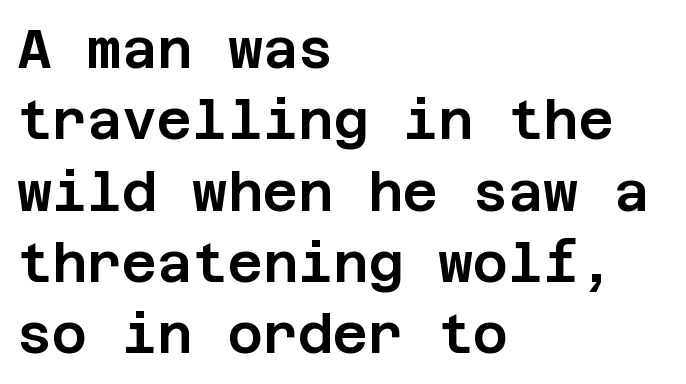
The space directly below the letters is spotless. The specimen reads as upright at a glance. The glyphs in this specimen are sans serif. Short note: letters normally spaced.
